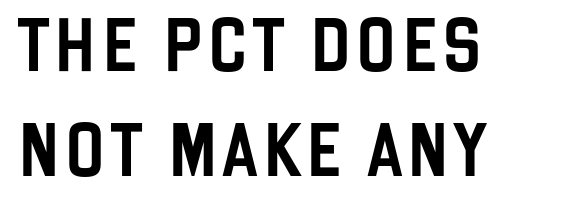
The image shows 53 px condensed sans-serif type, upright; set left-aligned, loose line spacing (1.99x), not underlined; low stroke contrast and a large x-height.
